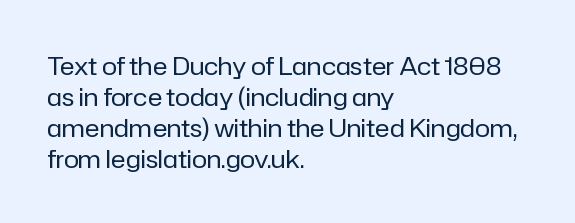
A light-to-regular cut is what we see here. Clear beneath every line of the passage. Vertical strokes here are truly vertical. The passage shown has conventional tracking throughout. Leftover space on each line is placed entirely after the last word.
